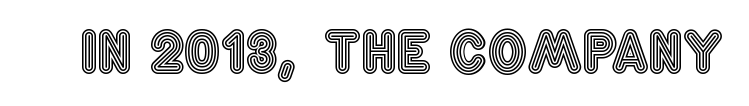
The image shows 55 px condensed type, upright; set normal letter spacing, not underlined; a large x-height.
